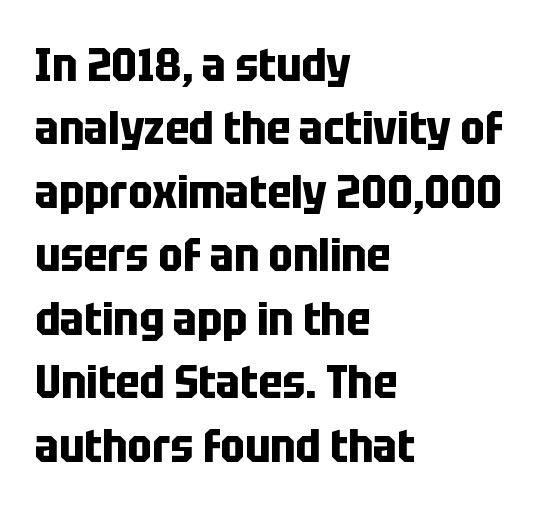
In terms of letterform style, serifs are entirely absent. Line spacing here is normal. Descenders are the only things crossing below the line. The ragged edge is on the right, which tells us the setting is flush left. Varying glyph widths throughout — classic text-font behaviour. Is the type bold? Yes — the strokes are clearly thick and heavy.
